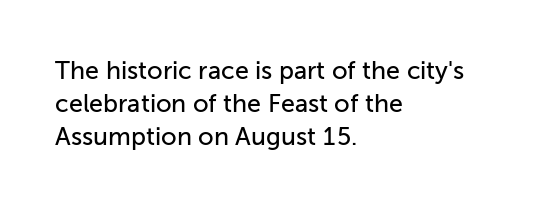
{"italic": "no", "underline": "no", "align": "left", "line_spacing": "normal", "line_spacing_ratio": 1.33, "letter_spacing": "normal", "letter_spacing_em": 0.0, "glyph_px": 25}
